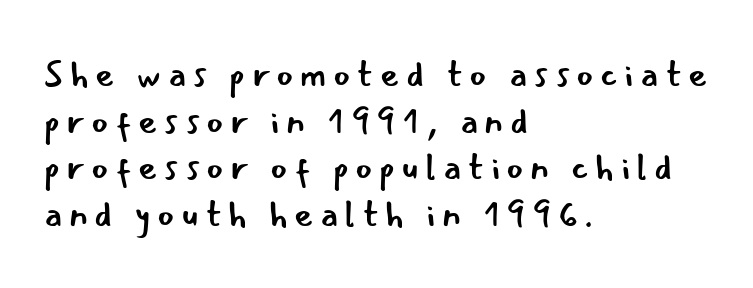
The image shows 37 px regular-weight sans-serif type, upright; set left-aligned, normal line spacing (1.26x), not underlined; low stroke contrast and a small x-height.
